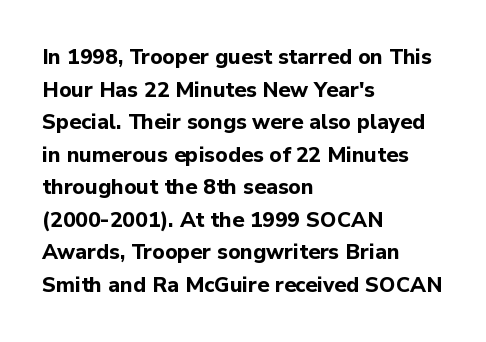
The rendering anchors every line to the left-hand side. In terms of posture, this sample is upright. This sample uses plain, unmodified letter spacing. The gap between lines stays unmarked.
